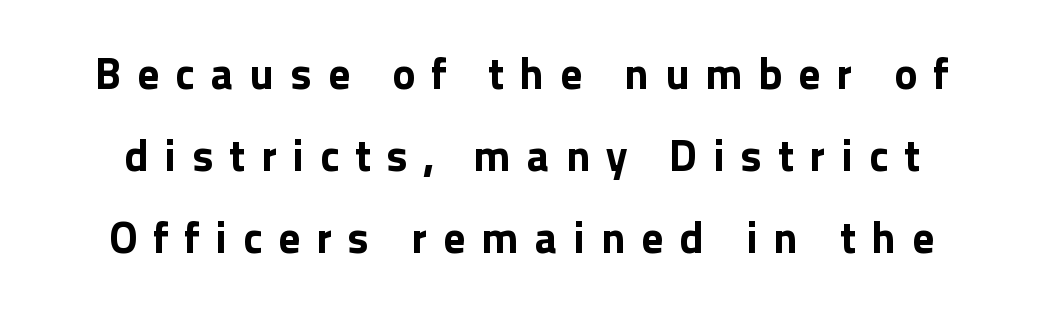
Spacing verdict: proportional, widths tailored to each character. Descenders are the only things crossing below the line. A sans-serif font was chosen for this passage. Look at the stroke-to-counter ratio: heavy, a bold. This is roman type, the default non-slanted kind. Words appear elongated and porous because spacing is wide.
